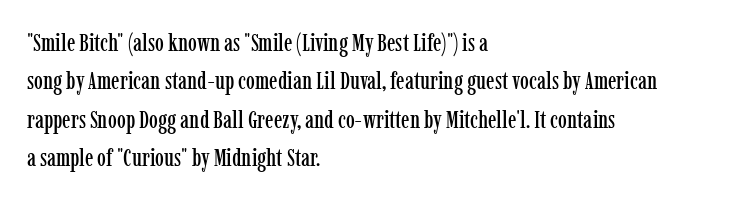
The image shows 25 px text type, upright; set left-aligned, normal line spacing (1.54x), normal letter spacing, not underlined.
